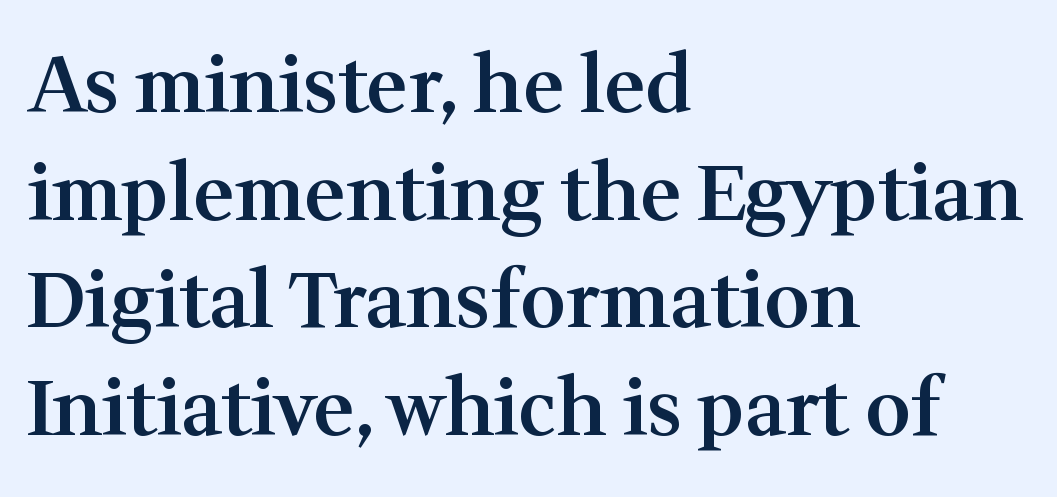
Vertical spacing — default. The text was rendered using a seriffed face with decorative stroke endings. Spacing verdict: proportional, widths tailored to each character. Style check: upright. Tracking value appears to be zero — textbook default spacing.
